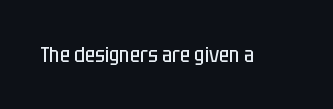
Q: Is the text bold? A: No.
Q: Is the text italic (slanted)? A: No, it is upright.
Q: Is the text underlined? A: No.
Q: Is the spacing between letters normal or unusually wide? A: Normal.
